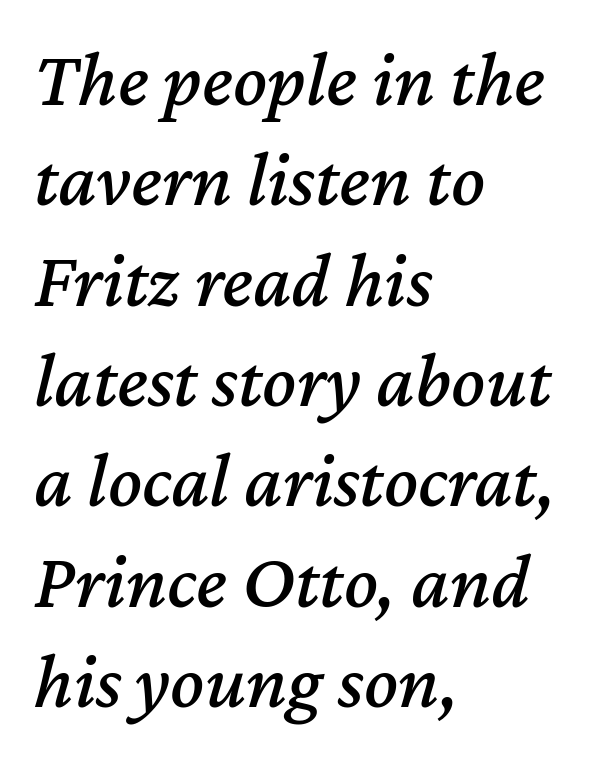
Rule under the text: the space is simply empty. Look at the tracking — it's just the regular setting, nothing added. Yep, that's italic — everything's leaning. Line beginnings align vertically; line endings do not. The rows are spaced the way most documents space them. The passage shown is typed in a proportional face where columns would drift.
